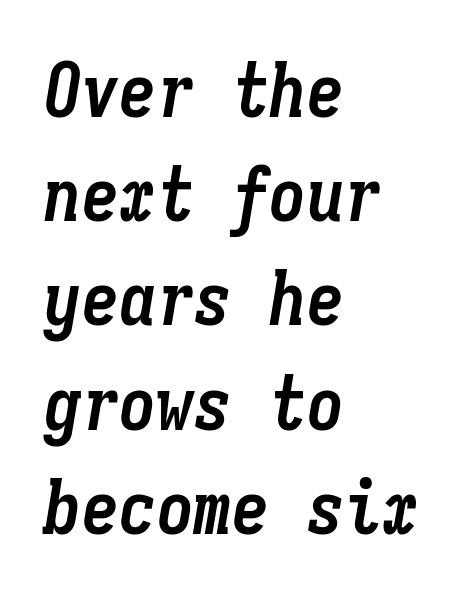
The image shows 75 px semibold, condensed type, italic (leaning right), monospaced; set left-aligned, normal line spacing (1.39x), normal letter spacing, not underlined; low stroke contrast and a medium x-height.
